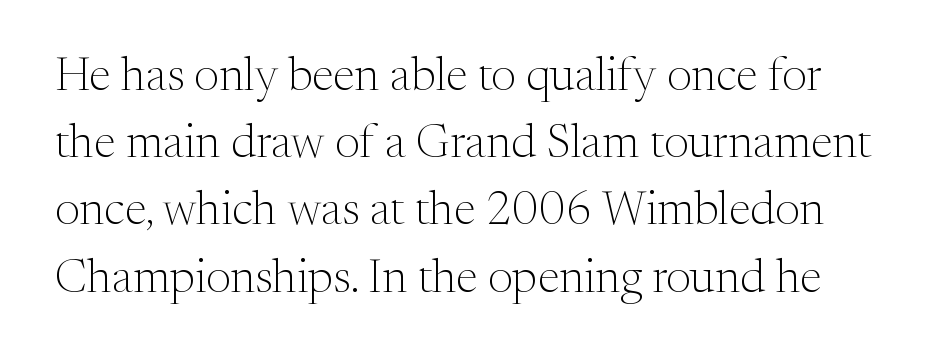
The image shows 47 px light serif type, upright; set normal line spacing (1.43x), normal letter spacing, not underlined; medium stroke contrast and a medium x-height.
